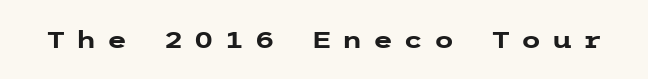
Q: Is the text bold? A: Yes.
Q: Is the text italic (slanted)? A: No, it is upright.
Q: Is the text underlined? A: No.
Q: Is the spacing between letters normal or unusually wide? A: Unusually wide.
